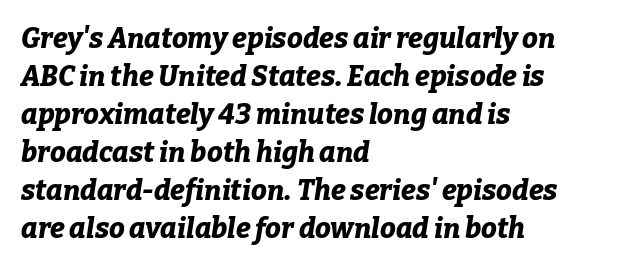
The image shows 28 px bold type, italic (leaning right); set left-aligned, normal line spacing (1.36x), normal letter spacing, not underlined; low stroke contrast and a medium x-height.
